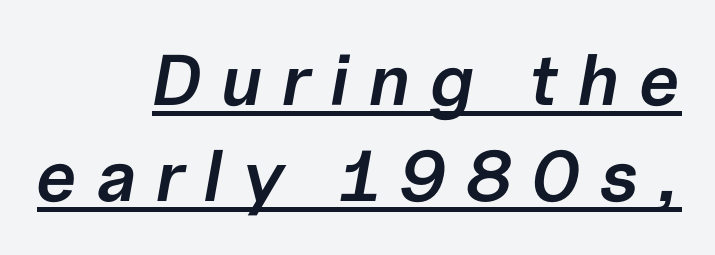
The block of text has a typical density, with ordinary space between rows. Emphasis by weight is partial: semibold. What decoration does the sample have? An underline. Tall strokes in this sample are angled rather than plumb. Is the block centered? No — it sits flush against the right margin.
